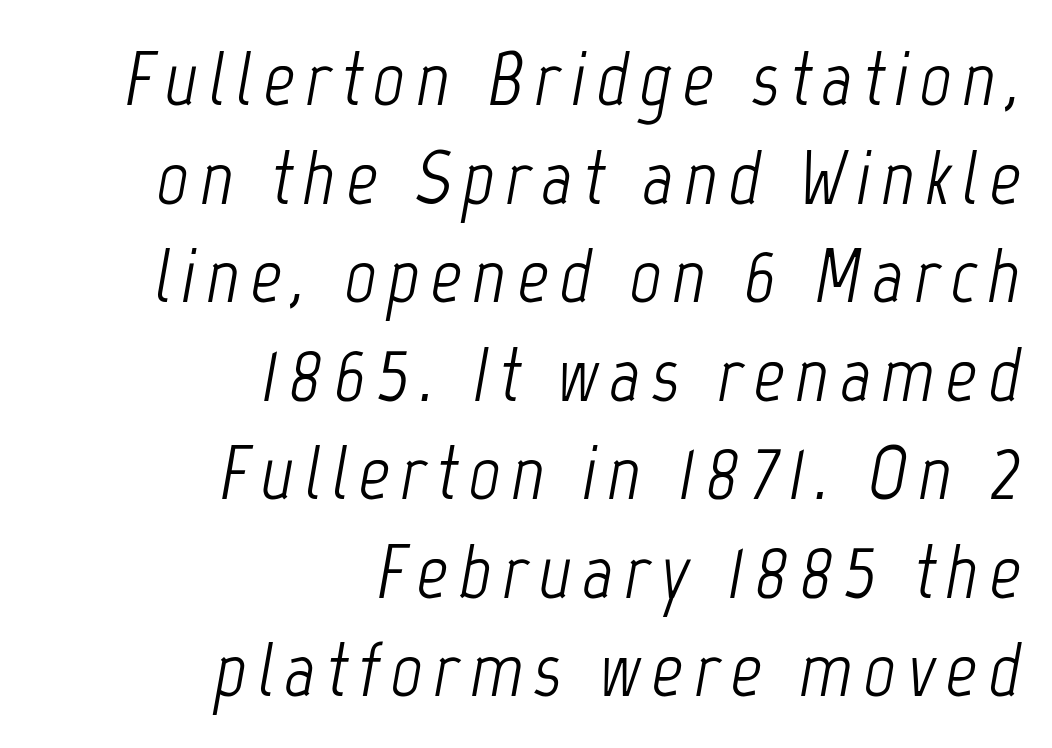
The image shows 77 px light, condensed type, italic (leaning right); set right-aligned, normal line spacing (1.28x), not underlined; low stroke contrast and a medium x-height.
